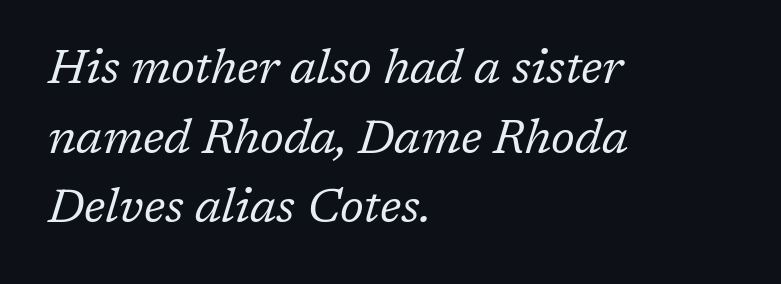
Q: Is the text bold? A: No.
Q: Is the text italic (slanted)? A: Yes, it leans right by about 17 degrees.
Q: Is the typeface a serif or a sans-serif typeface? A: Serif.
Q: Is the text underlined? A: No.
Q: How is the paragraph aligned? A: Left-aligned.
Q: Is the spacing between letters normal or unusually wide? A: Normal.
Q: Is the spacing between lines tight, normal or loose? A: Normal.
Q: Width (condensed, normal, or wide)? A: Normal.
Q: Stroke contrast? A: Low.
Q: x-height? A: Medium.
Q: Monospaced? A: No.
